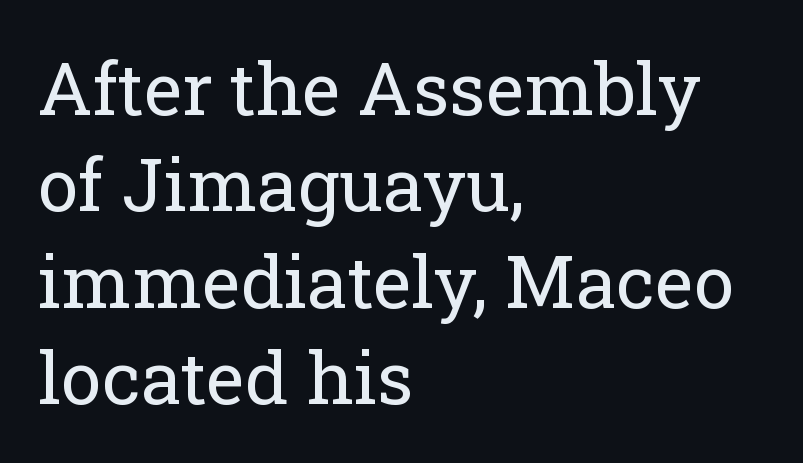
Check where the strokes stop: tiny serifs finish them off. Quick note: underline off. Posture: straight, roman, zero tilt. What stands out about the letter spacing? Nothing — it is the standard amount. A classic flush-left, rag-right setting is used for this passage. Leading: standard.
